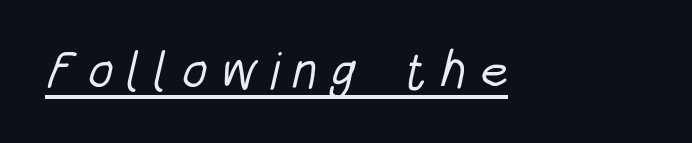
Q: Is the text bold? A: No.
Q: Is the typeface a serif or a sans-serif typeface? A: Sans-serif.
Q: Is the text underlined? A: Yes.
Q: Is the spacing between letters normal or unusually wide? A: Unusually wide.
Q: Width (condensed, normal, or wide)? A: Condensed.
Q: Stroke contrast? A: Low.
Q: x-height? A: Large.
Q: Monospaced? A: No.
